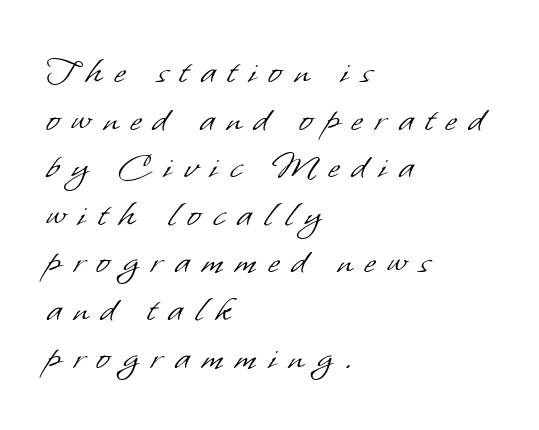
The image shows 40 px light sans-serif type; set left-aligned, line spacing 1.19x, unusually wide letter spacing (+0.31 em), not underlined; low stroke contrast and a small x-height.
